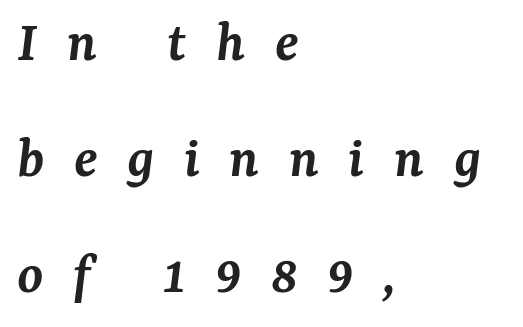
{"serif": "yes", "italic": "yes", "lean": "right", "slant_degrees": 7, "bold": "semi", "weight": "semibold", "width": "normal", "stroke_contrast": "medium", "x_height": "medium", "monospaced": "no", "underline": "no", "align": "left", "line_spacing": "loose", "line_spacing_ratio": 1.97, "letter_spacing": "wide", "letter_spacing_em": 0.5, "glyph_px": 59}
